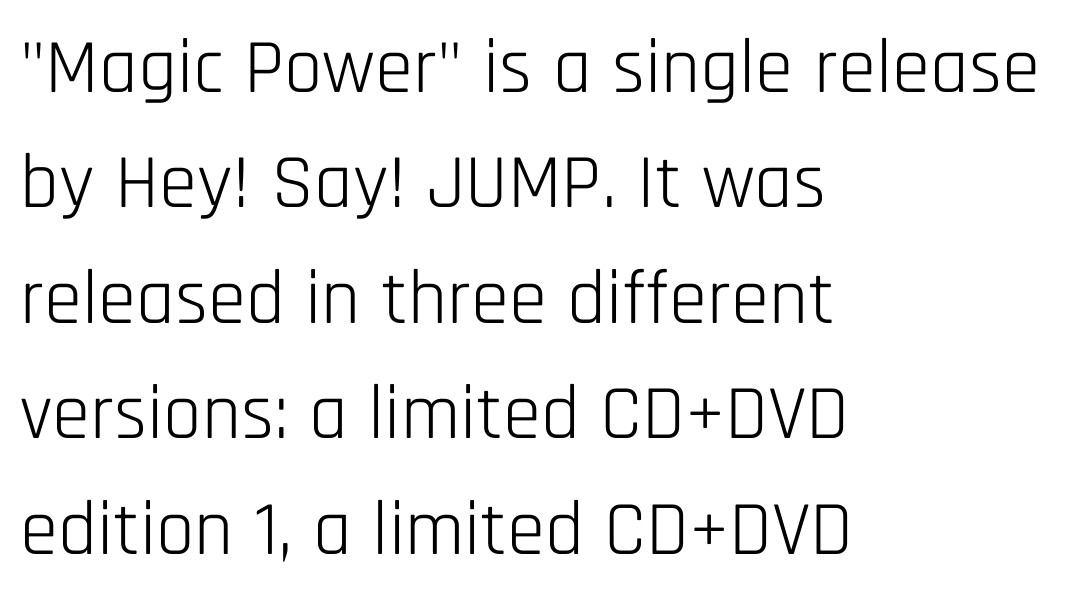
The image shows 77 px light, condensed sans-serif type, upright; set left-aligned, normal line spacing (1.5x), normal letter spacing, not underlined; low stroke contrast and a large x-height.
